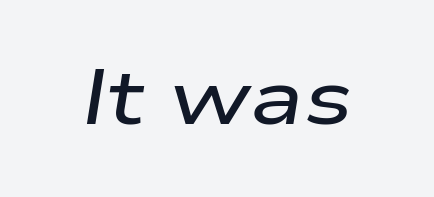
Unmarked baselines from the first word to the last. Does extra space separate the letters? No, they use regular spacing. Slanted lettering throughout. Varying glyph widths throughout — classic text-font behaviour.
